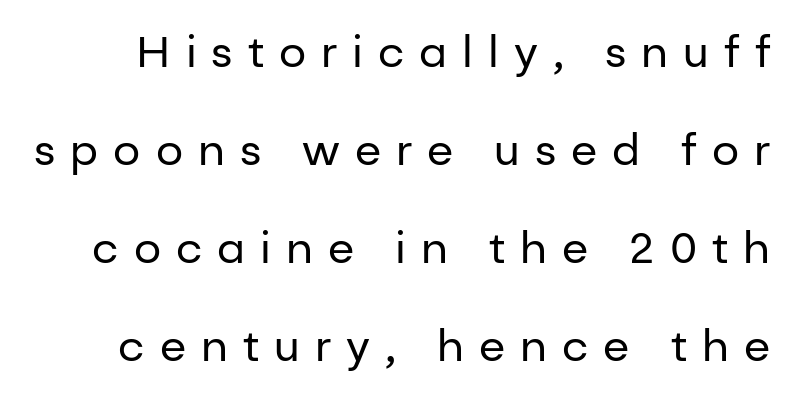
No italicization has been applied; the sample stays upright. Spacing verdict: proportional, widths tailored to each character. Type without underlining. Letters have the restrained weight of plain body copy at most.
